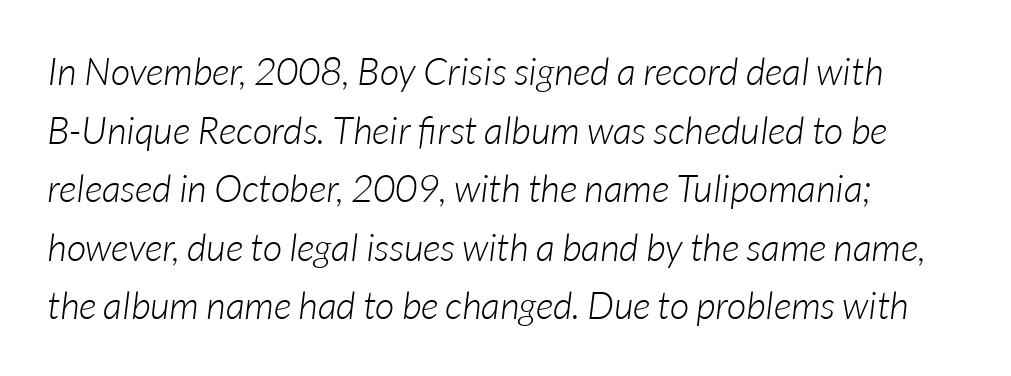
{"italic": "yes", "lean": "right", "slant_degrees": 7, "bold": "no", "weight": "light", "width": "normal", "stroke_contrast": "low", "x_height": "medium", "monospaced": "no", "underline": "no", "align": "left", "line_spacing": "normal", "line_spacing_ratio": 1.54, "letter_spacing": "normal", "letter_spacing_em": 0.0, "glyph_px": 38}
